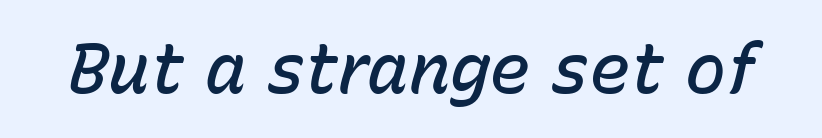
What stands out about the letter spacing? Nothing — it is the standard amount. Proportional: the letters do not fall into vertical columns. Firm but not heavy-handed strokes: this text is semibold. Compared with ordinary roman type, these characters are visibly tilted.
